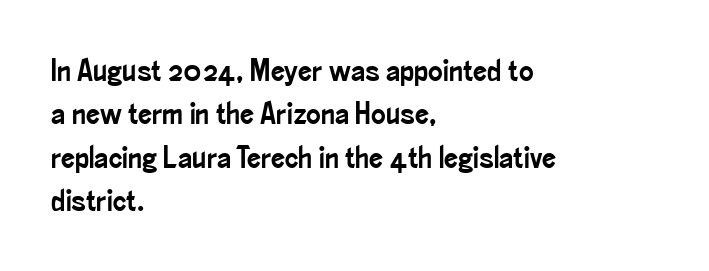
{"serif": "no", "italic": "no", "width": "condensed", "stroke_contrast": "low", "x_height": "small", "monospaced": "no", "underline": "no", "align": "left", "line_spacing": "normal", "line_spacing_ratio": 1.4, "letter_spacing": "normal", "letter_spacing_em": 0.0, "glyph_px": 31}
